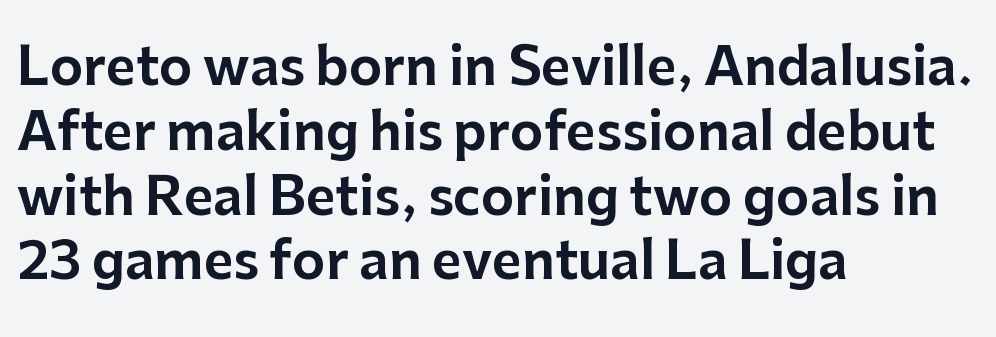
The passage shown has conventional tracking throughout. A typesetter would mark this as roman, not italic. No word sits above an underline. Unlike a traditional serif, this face leaves its strokes unadorned. Typeset ragged right — the left edge is the straight one.
